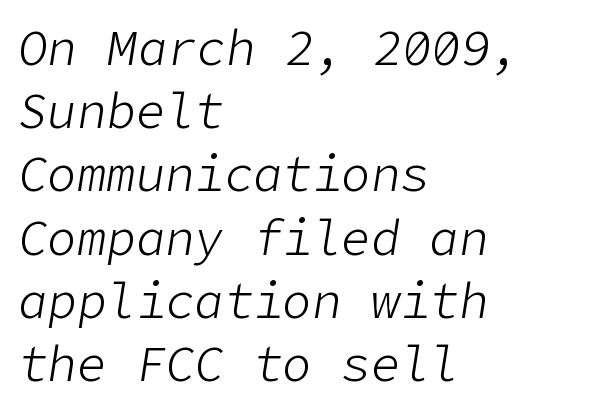
These lines were composed using italics. A classic flush-left, rag-right setting is used for this passage. A typesetter would call this zero additional tracking. The typesetting does not lean heavy: it is not bold. The rendering uses a moderate line-height, typical for paragraphs. The words here are not underlined.
